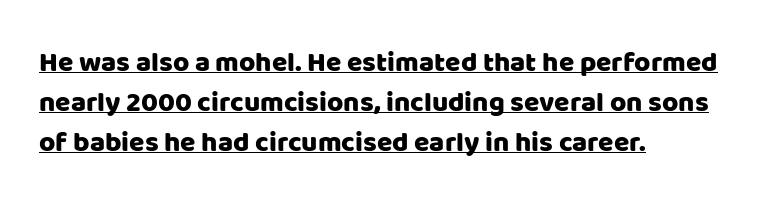
The image shows 28 px sans-serif type, upright; set left-aligned, normal line spacing (1.42x), normal letter spacing, underlined; low stroke contrast and a large x-height.
